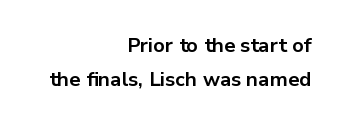
Heavy, bold letterforms. Any mark beneath the type? The region is blank. The letters stand upright; this is a roman face. Nothing unusual about the tracking: characters are spaced as the font intends.
